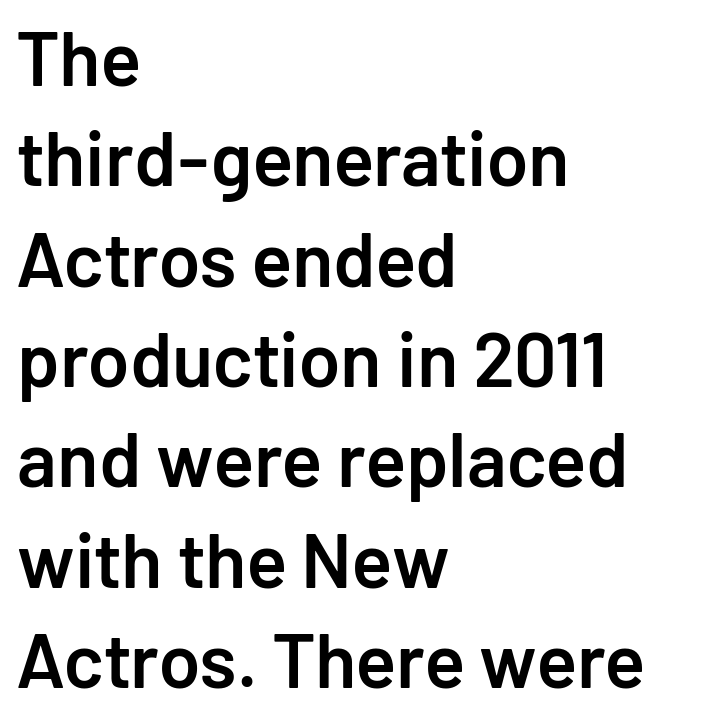
The image shows 76 px semibold sans-serif type, upright; set left-aligned, normal line spacing (1.32x), normal letter spacing, not underlined; low stroke contrast and a medium x-height.
